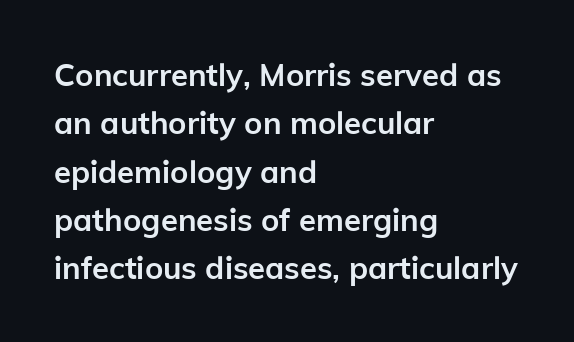
Rule under the text: the space is simply empty. In terms of letterspacing, this is plain default setting. The passage shown is typed in a proportional face where columns would drift. Summary of vertical rhythm: regular, with standard interline spacing. The characters look thick and weighty, a clear bold. Typographically, this falls in the sans-serif category.
